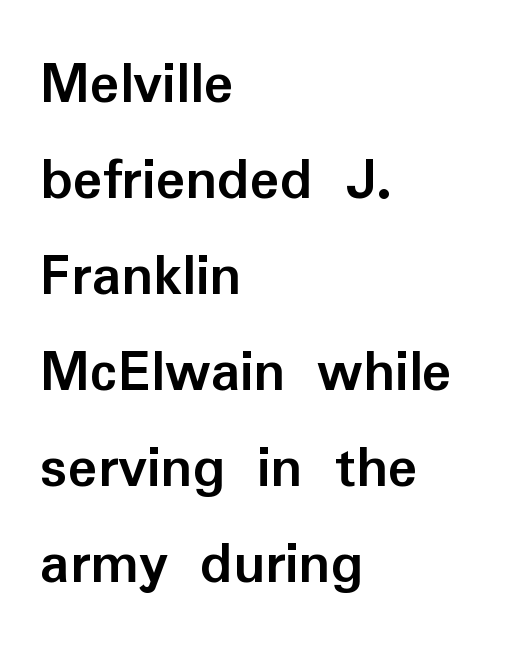
{"serif": "no", "italic": "no", "bold": "yes", "weight": "semibold", "width": "normal", "stroke_contrast": "low", "x_height": "medium", "monospaced": "no", "underline": "no", "align": "left", "line_spacing": "normal", "line_spacing_ratio": 1.55, "letter_spacing": "normal", "letter_spacing_em": 0.0, "glyph_px": 62}
